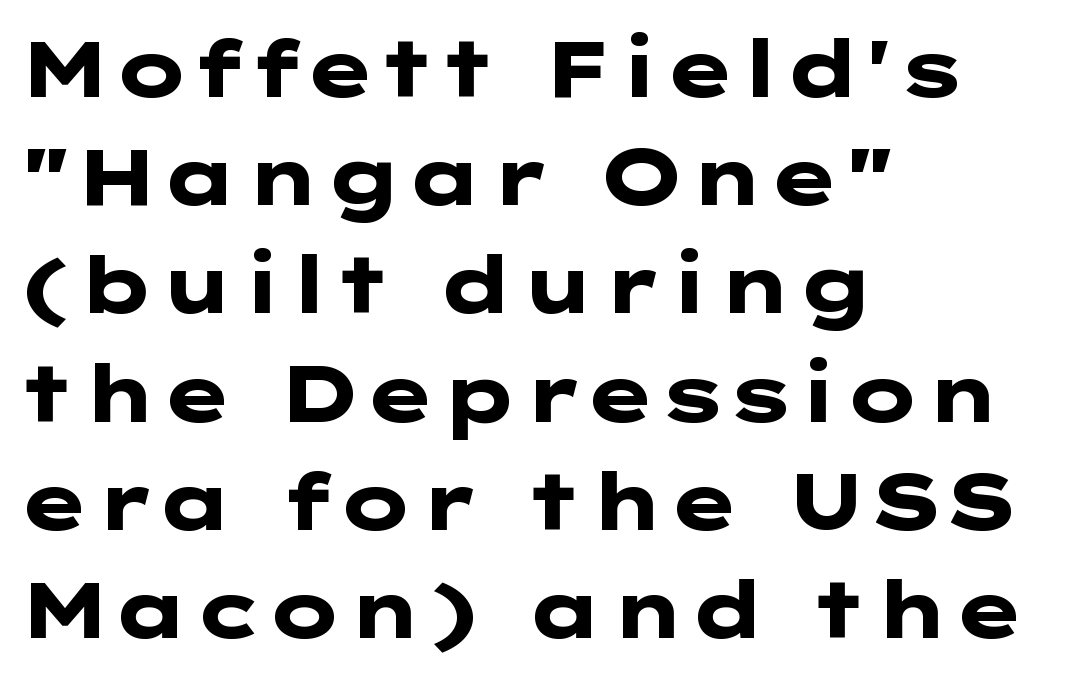
Q: Is the text bold? A: Yes.
Q: Is the text italic (slanted)? A: No, it is upright.
Q: Is the typeface a serif or a sans-serif typeface? A: Sans-serif.
Q: Is the text underlined? A: No.
Q: How is the paragraph aligned? A: Left-aligned.
Q: Is the spacing between letters normal or unusually wide? A: Normal.
Q: Is the spacing between lines tight, normal or loose? A: Normal.
Q: Width (condensed, normal, or wide)? A: Wide.
Q: Stroke contrast? A: Low.
Q: x-height? A: Medium.
